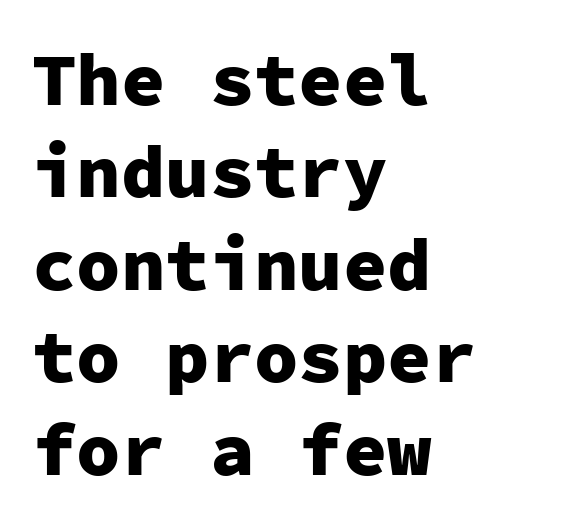
Which margin do the lines hug? The left one — the right edge is uneven. Every character here occupies the same horizontal width, giving the sample a typewriter-like rhythm. Designer's note — italics off, roman on. Notice how descenders clear the ascenders below comfortably — that's standard leading. No extra tracking has been applied to these lines. Heavy-handed strokes throughout: this text is bold.
